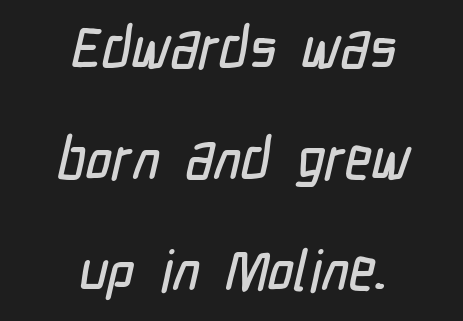
{"serif": "no", "width": "condensed", "stroke_contrast": "low", "x_height": "medium", "monospaced": "no", "underline": "no", "align": "center", "line_spacing": "loose", "line_spacing_ratio": 1.95, "letter_spacing": "normal", "letter_spacing_em": 0.0, "glyph_px": 57}
